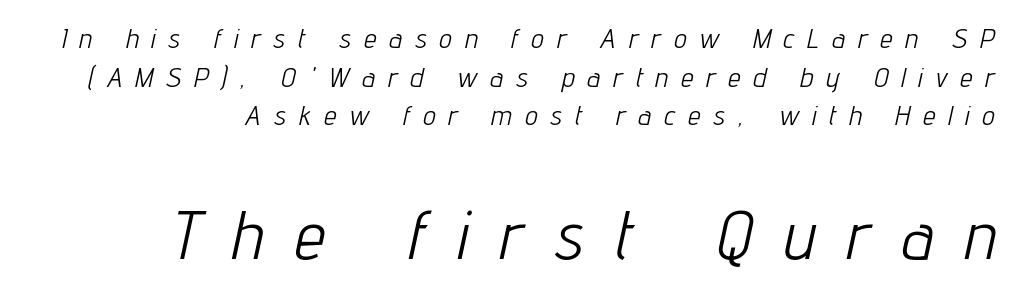
Q: Is the text bold? A: No.
Q: Is the text italic (slanted)? A: Yes, it leans right by about 12 degrees.
Q: Is the text underlined? A: No.
Q: How is the paragraph aligned? A: Right-aligned.
Q: Is the spacing between letters normal or unusually wide? A: Unusually wide.
Q: Is the spacing between lines tight, normal or loose? A: Normal.
Q: Which block of text is set in a larger size, the first (top) or the second (bottom)? A: The second (bottom) one.
Q: Width (condensed, normal, or wide)? A: Condensed.
Q: Stroke contrast? A: Low.
Q: x-height? A: Medium.
Q: Monospaced? A: No.
